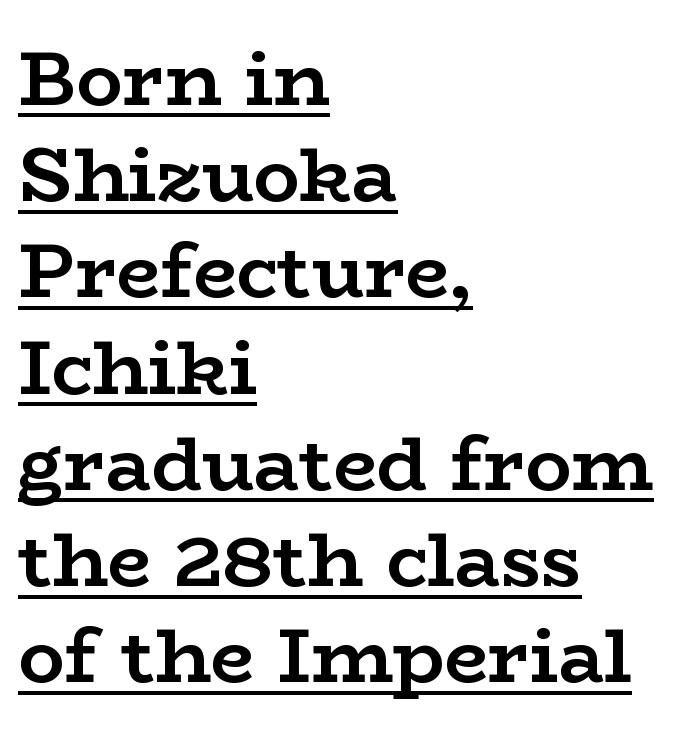
Q: Is the text bold? A: Yes.
Q: Is the text italic (slanted)? A: No, it is upright.
Q: Is the typeface a serif or a sans-serif typeface? A: Serif.
Q: Is the text underlined? A: Yes.
Q: How is the paragraph aligned? A: Left-aligned.
Q: Is the spacing between letters normal or unusually wide? A: Normal.
Q: Is the spacing between lines tight, normal or loose? A: Normal.
Q: Width (condensed, normal, or wide)? A: Wide.
Q: Stroke contrast? A: Low.
Q: x-height? A: Medium.
Q: Monospaced? A: No.
